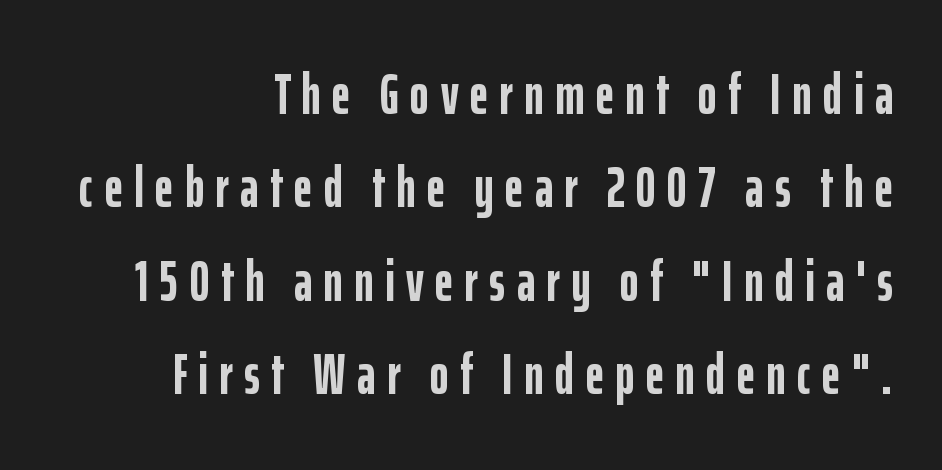
{"serif": "no", "italic": "no", "bold": "yes", "weight": "semibold", "width": "condensed", "stroke_contrast": "low", "x_height": "medium", "monospaced": "no", "underline": "no", "align": "right", "line_spacing": "normal", "line_spacing_ratio": 1.64, "letter_spacing": "wide", "letter_spacing_em": 0.2, "glyph_px": 57}
